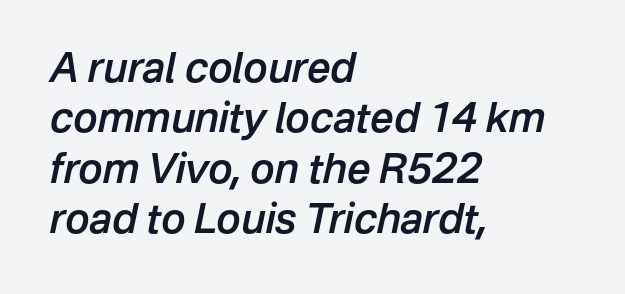
{"italic": "yes", "lean": "right", "slant_degrees": 12, "bold": "semi", "weight": "semibold", "width": "normal", "stroke_contrast": "low", "x_height": "medium", "monospaced": "no", "underline": "no", "align": "left", "line_spacing_ratio": 1.23, "letter_spacing": "normal", "letter_spacing_em": 0.0, "glyph_px": 41}
